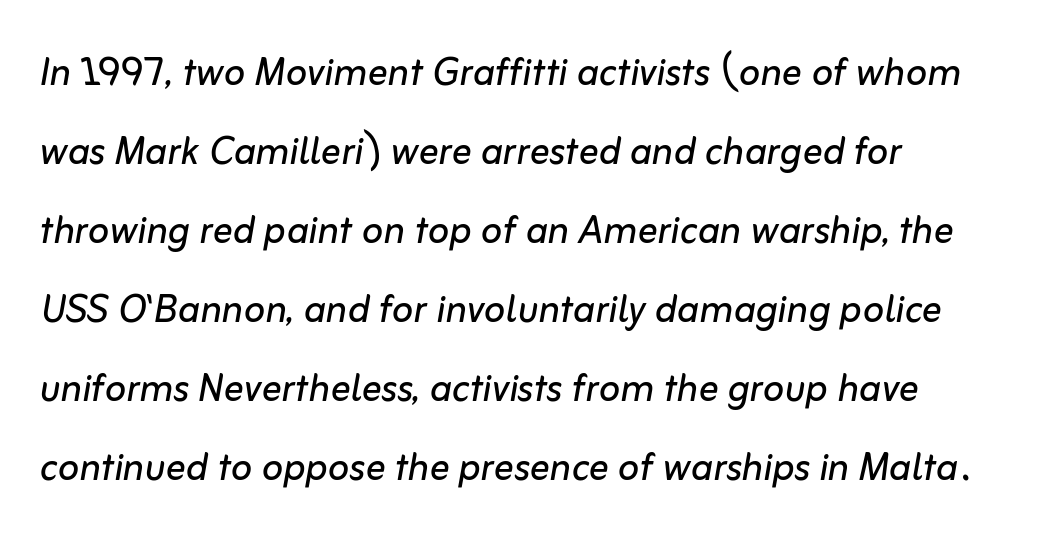
Q: Is the text bold? A: No.
Q: Is the text italic (slanted)? A: Yes, it leans right by about 10 degrees.
Q: Is the text underlined? A: No.
Q: How is the paragraph aligned? A: Left-aligned.
Q: Is the spacing between letters normal or unusually wide? A: Normal.
Q: Is the spacing between lines tight, normal or loose? A: Normal.
Q: Width (condensed, normal, or wide)? A: Normal.
Q: Stroke contrast? A: Low.
Q: x-height? A: Medium.
Q: Monospaced? A: No.
